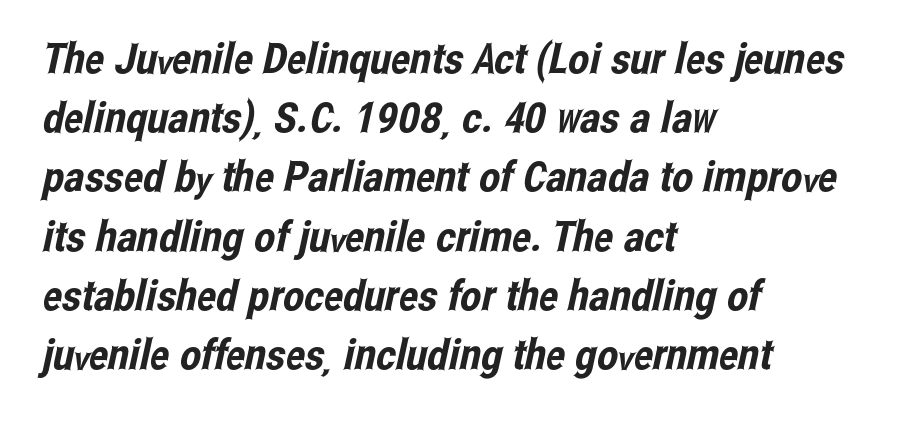
{"serif": "no", "width": "condensed", "stroke_contrast": "low", "x_height": "medium", "monospaced": "no", "underline": "no", "align": "left", "line_spacing": "normal", "line_spacing_ratio": 1.41, "letter_spacing": "normal", "letter_spacing_em": 0.0, "glyph_px": 42}
